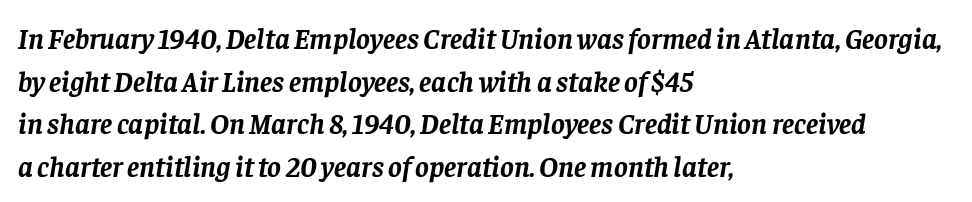
{"serif": "yes", "italic": "yes", "lean": "right", "slant_degrees": 8, "bold": "yes", "weight": "semibold", "width": "normal", "stroke_contrast": "low", "x_height": "large", "monospaced": "no", "underline": "no", "align": "left", "line_spacing": "normal", "line_spacing_ratio": 1.47, "letter_spacing": "normal", "letter_spacing_em": 0.0, "glyph_px": 29}
